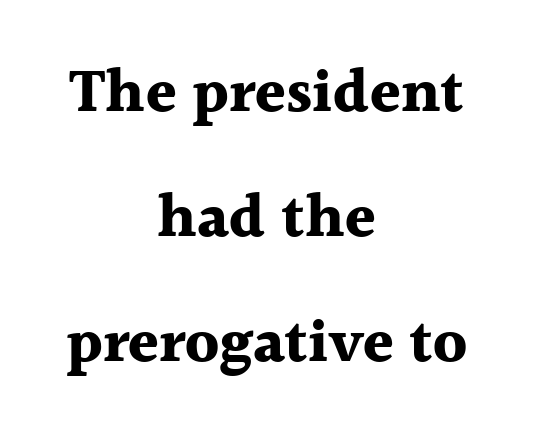
{"serif": "yes", "italic": "no", "bold": "yes", "weight": "bold", "width": "normal", "x_height": "medium", "monospaced": "no", "underline": "no", "align": "center", "line_spacing": "loose", "line_spacing_ratio": 2.02, "letter_spacing": "normal", "letter_spacing_em": 0.0, "glyph_px": 62}
